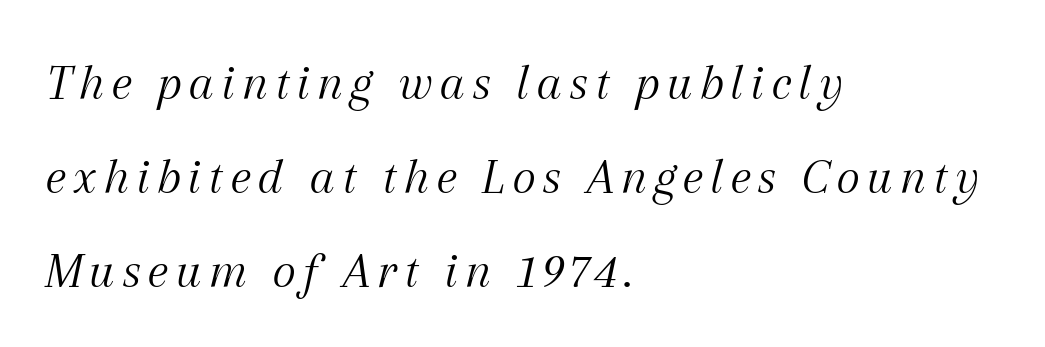
{"serif": "yes", "italic": "yes", "lean": "right", "slant_degrees": 12, "bold": "no", "weight": "light", "width": "normal", "stroke_contrast": "medium", "x_height": "medium", "monospaced": "no", "underline": "no", "align": "left", "line_spacing_ratio": 1.81, "glyph_px": 52}
